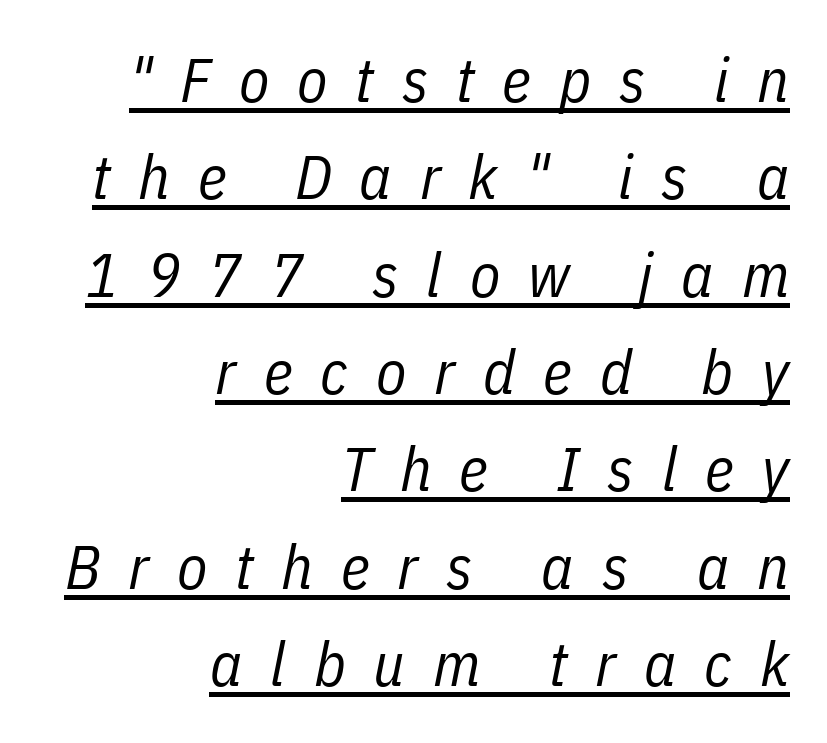
{"italic": "yes", "lean": "right", "slant_degrees": 11, "bold": "no", "weight": "regular", "width": "condensed", "stroke_contrast": "low", "x_height": "medium", "monospaced": "no", "underline": "yes", "align": "right", "line_spacing": "normal", "line_spacing_ratio": 1.57, "letter_spacing": "wide", "letter_spacing_em": 0.45, "glyph_px": 62}
